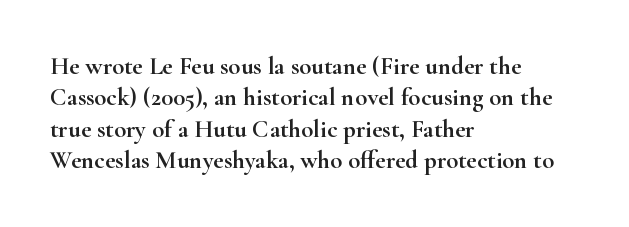
Q: Is the text italic (slanted)? A: No, it is upright.
Q: Is the text underlined? A: No.
Q: How is the paragraph aligned? A: Left-aligned.
Q: Is the spacing between letters normal or unusually wide? A: Normal.
Q: Is the spacing between lines tight, normal or loose? A: Normal.
